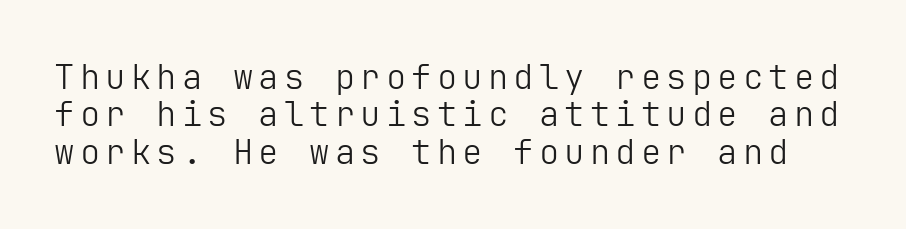
The image shows 34 px light sans-serif type, upright; set tight line spacing (1.1x), not underlined; low stroke contrast and a medium x-height.
